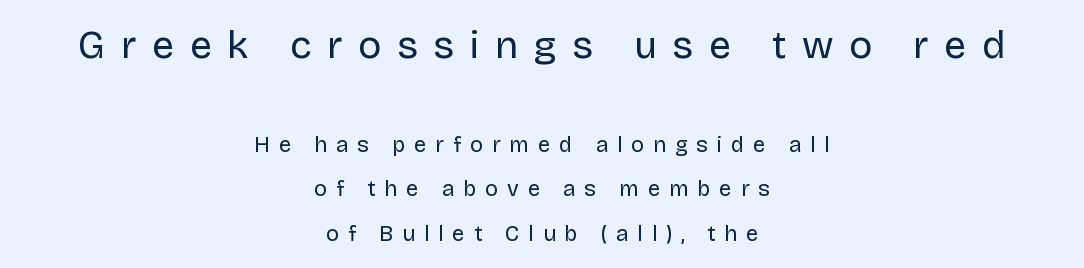
{"serif": "no", "italic": "no", "bold": "no", "weight": "regular", "width": "normal", "stroke_contrast": "low", "x_height": "large", "monospaced": "no", "underline": "no", "align": "center", "line_spacing": "loose", "line_spacing_ratio": 2.02, "letter_spacing": "wide", "letter_spacing_em": 0.4, "larger_block": "first", "size_ratio": 1.77, "glyph_px": 39}
